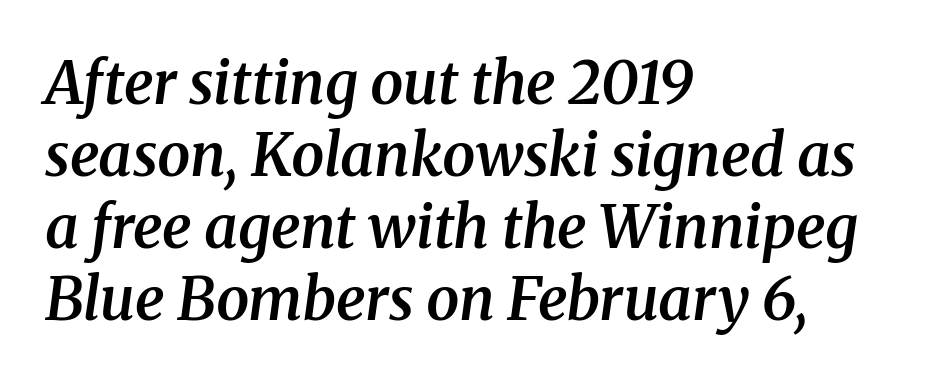
Q: Is the text bold? A: Semi-bold.
Q: Is the text italic (slanted)? A: Yes, it leans right by about 8 degrees.
Q: Is the typeface a serif or a sans-serif typeface? A: Serif.
Q: Is the text underlined? A: No.
Q: How is the paragraph aligned? A: Left-aligned.
Q: Is the spacing between letters normal or unusually wide? A: Normal.
Q: Width (condensed, normal, or wide)? A: Normal.
Q: Stroke contrast? A: Medium.
Q: x-height? A: Medium.
Q: Monospaced? A: No.
